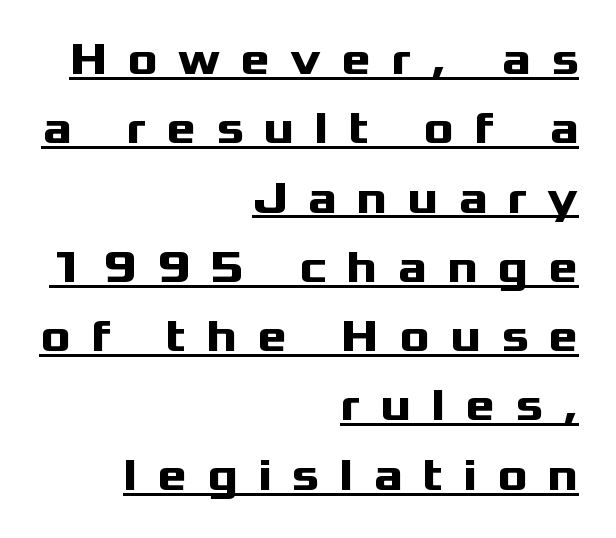
{"serif": "no", "italic": "no", "bold": "yes", "weight": "heavy", "width": "wide", "stroke_contrast": "medium", "x_height": "medium", "monospaced": "no", "underline": "yes", "align": "right", "line_spacing": "normal", "line_spacing_ratio": 1.54, "letter_spacing": "wide", "letter_spacing_em": 0.45, "glyph_px": 45}
